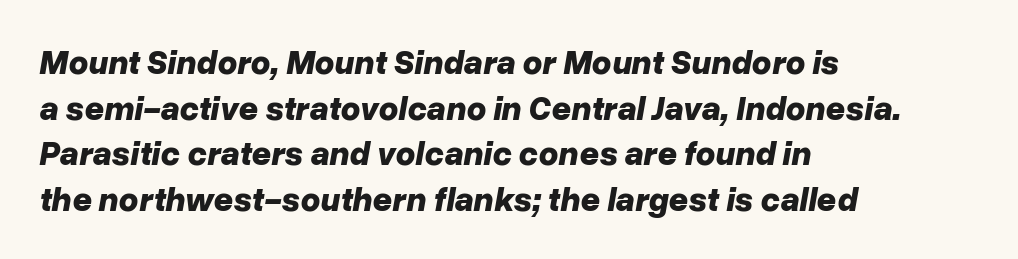
Note the varied advance widths — an 'i' is clearly narrower than an 'm'. This rendering leaves character spacing at its baseline value. I'd describe the lettering as bold — thick and assertive. The space directly below the letters is spotless. Casual observation: everything's shoved over to the left. An italicized treatment has been applied to the whole sample.
